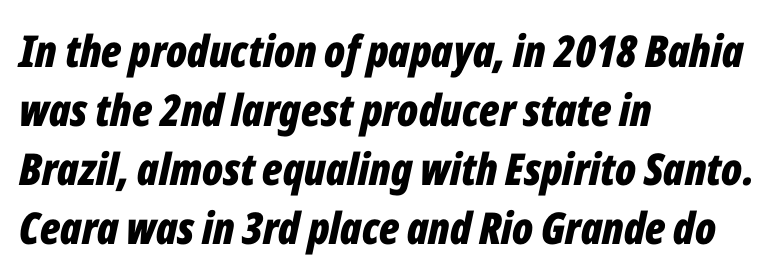
Q: Is the text bold? A: Yes.
Q: Is the text italic (slanted)? A: Yes, it leans right by about 12 degrees.
Q: Is the text underlined? A: No.
Q: How is the paragraph aligned? A: Left-aligned.
Q: Is the spacing between letters normal or unusually wide? A: Normal.
Q: Is the spacing between lines tight, normal or loose? A: Normal.
Q: Width (condensed, normal, or wide)? A: Condensed.
Q: Stroke contrast? A: Low.
Q: x-height? A: Medium.
Q: Monospaced? A: No.
